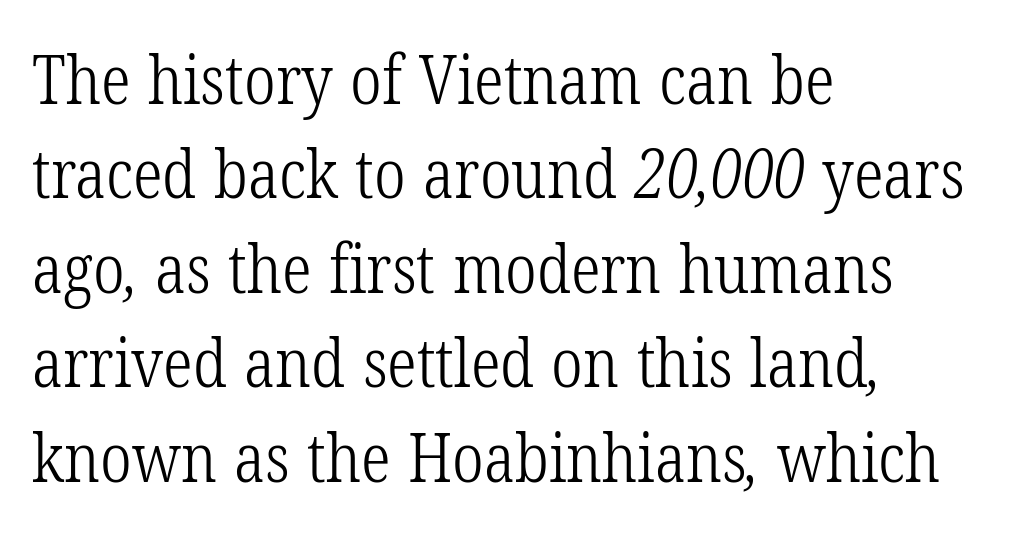
{"serif": "yes", "bold": "no", "weight": "light", "width": "condensed", "stroke_contrast": "low", "x_height": "medium", "monospaced": "no", "underline": "no", "align": "left", "line_spacing": "normal", "line_spacing_ratio": 1.41, "letter_spacing": "normal", "letter_spacing_em": 0.0, "glyph_px": 67}
